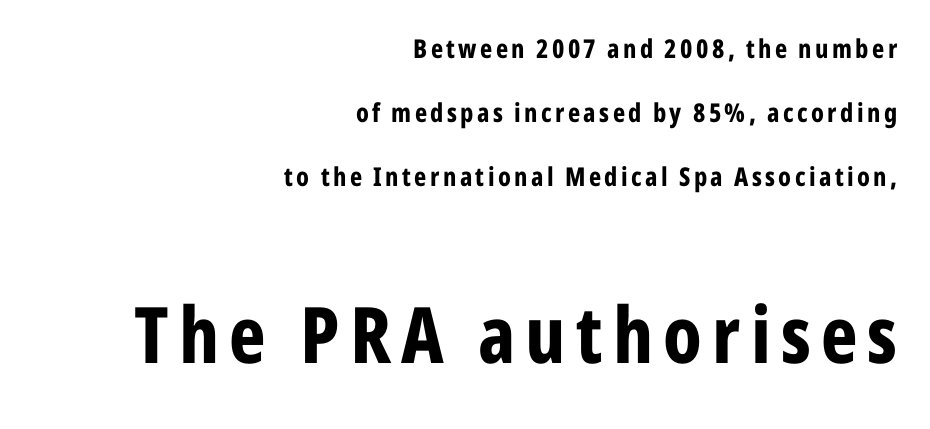
The image shows 78 px bold, condensed sans-serif type, upright; set right-aligned, loose line spacing (2.47x), not underlined; the second (bottom) block is 3.0x larger; low stroke contrast and a medium x-height.
